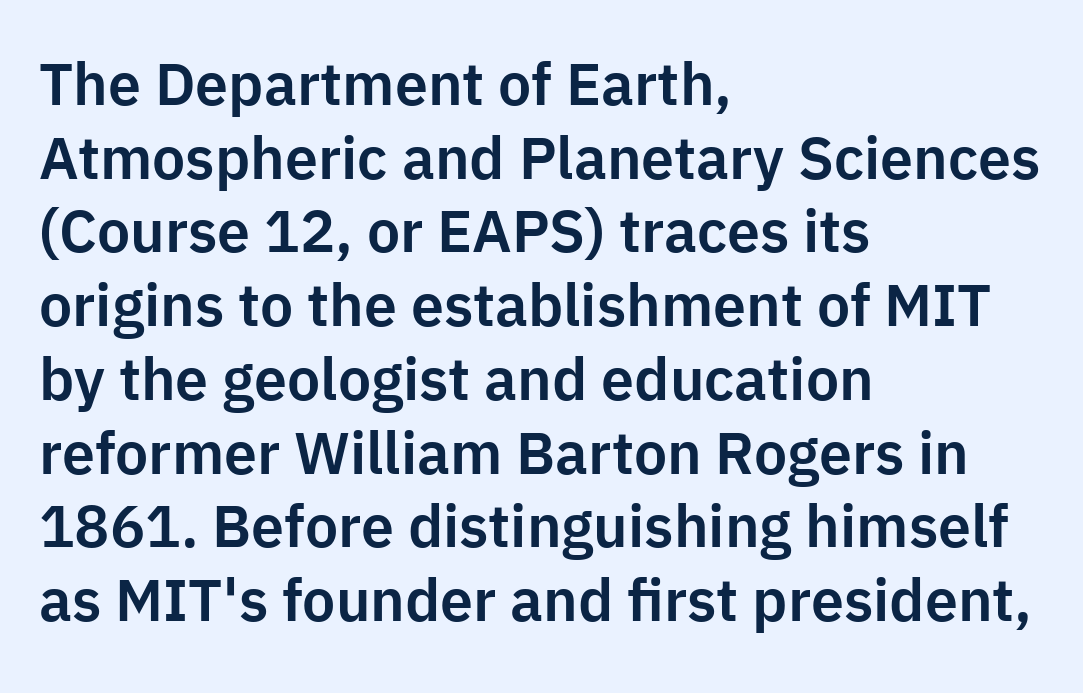
{"serif": "no", "italic": "no", "width": "normal", "stroke_contrast": "low", "x_height": "medium", "monospaced": "no", "underline": "no", "align": "left", "line_spacing": "normal", "line_spacing_ratio": 1.25, "letter_spacing": "normal", "letter_spacing_em": 0.0, "glyph_px": 59}
